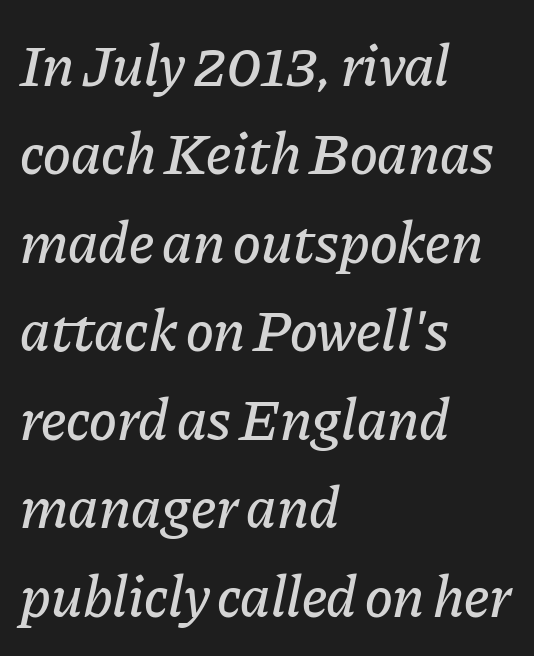
{"italic": "yes", "lean": "right", "slant_degrees": 11, "width": "normal", "stroke_contrast": "low", "x_height": "medium", "monospaced": "no", "underline": "no", "align": "left", "line_spacing": "normal", "line_spacing_ratio": 1.5, "letter_spacing": "normal", "letter_spacing_em": 0.0, "glyph_px": 59}
